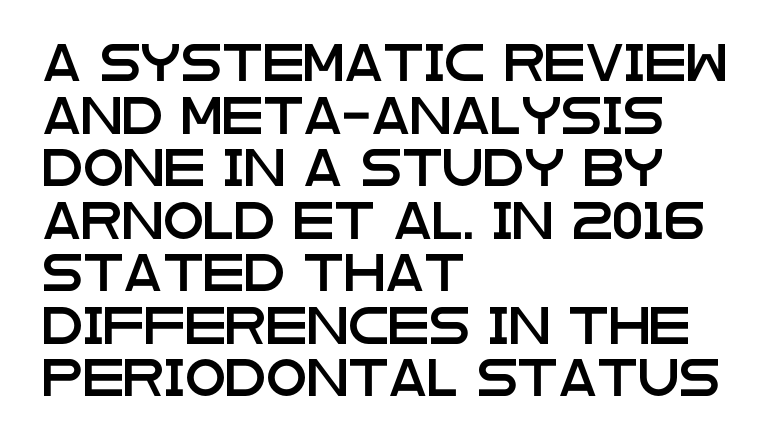
Q: Is the text italic (slanted)? A: No, it is upright.
Q: Is the typeface a serif or a sans-serif typeface? A: Sans-serif.
Q: Is the text underlined? A: No.
Q: How is the paragraph aligned? A: Left-aligned.
Q: Is the spacing between letters normal or unusually wide? A: Normal.
Q: Is the spacing between lines tight, normal or loose? A: Normal.
Q: Width (condensed, normal, or wide)? A: Wide.
Q: Stroke contrast? A: Low.
Q: x-height? A: Large.
Q: Monospaced? A: No.
